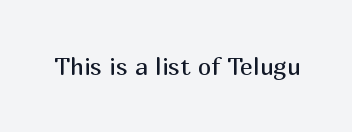
Q: Is the text bold? A: No.
Q: Is the text italic (slanted)? A: No, it is upright.
Q: Is the text underlined? A: No.
Q: Is the spacing between letters normal or unusually wide? A: Normal.
